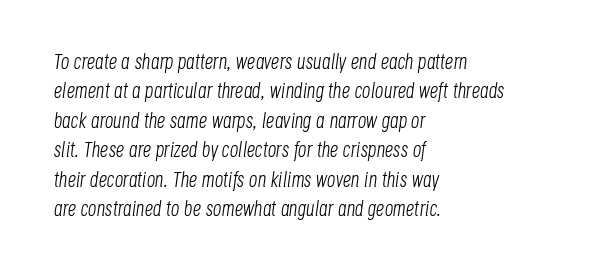
The letterforms sit at book weight or below. Successive baselines arrive at the customary interval. The specimen omits any rule beneath the text block's lines. Tracking here is standard; glyphs follow each other at the usual distance. Every row of glyphs begins at an identical x-position on the left.
